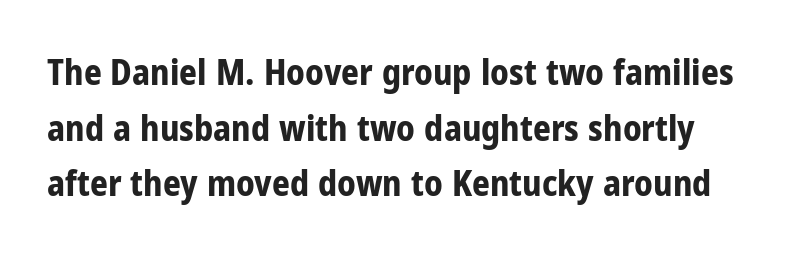
Q: Is the text bold? A: Yes.
Q: Is the text italic (slanted)? A: No, it is upright.
Q: Is the typeface a serif or a sans-serif typeface? A: Sans-serif.
Q: Is the text underlined? A: No.
Q: Is the spacing between letters normal or unusually wide? A: Normal.
Q: Is the spacing between lines tight, normal or loose? A: Normal.
Q: Width (condensed, normal, or wide)? A: Condensed.
Q: Stroke contrast? A: Low.
Q: x-height? A: Medium.
Q: Monospaced? A: No.
